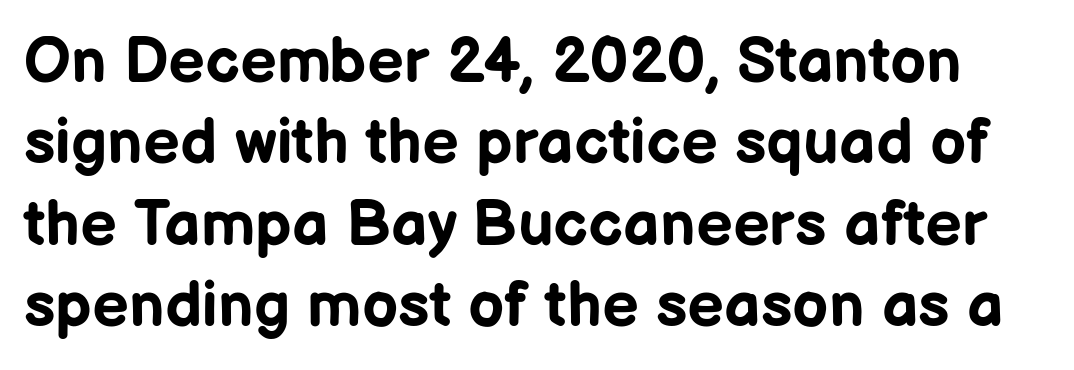
The image shows 64 px bold sans-serif type, upright; set normal line spacing (1.27x), normal letter spacing, not underlined; low stroke contrast and a medium x-height.
